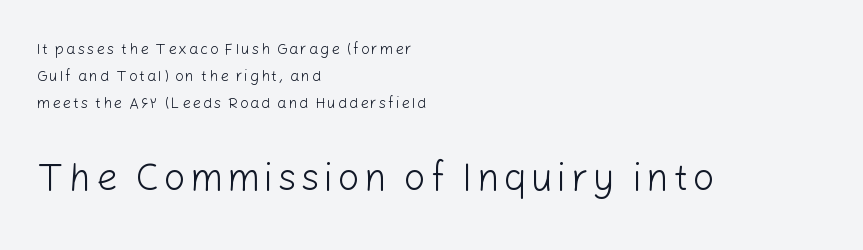
{"serif": "no", "italic": "no", "bold": "no", "weight": "light", "width": "normal", "stroke_contrast": "low", "x_height": "medium", "monospaced": "no", "underline": "no", "align": "left", "line_spacing_ratio": 1.81, "larger_block": "second", "size_ratio": 2.53, "glyph_px": 38}
